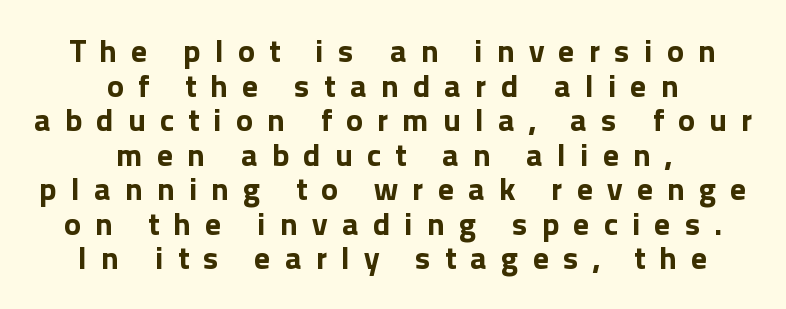
The image shows 32 px bold sans-serif type, upright; set centered, tight line spacing (1.08x), unusually wide letter spacing (+0.44 em), not underlined; a medium x-height.
